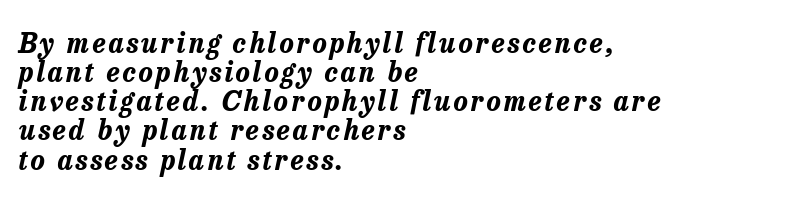
The image shows 27 px bold type, italic (leaning right); set left-aligned, tight line spacing (1.08x), not underlined.
